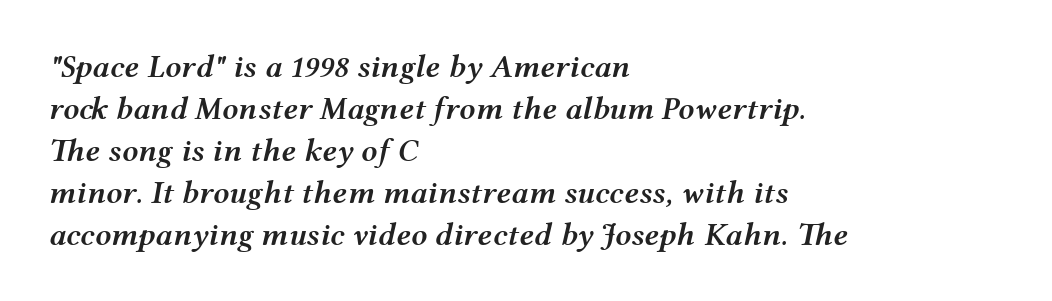
Regarding leading, the lines here are spaced in the standard way. Does the copy run flush right? No — it runs flush left. Is this a fixed-width face? No — the glyphs have proportional, varying widths. Words float on clear page, feet unadorned. Students, note that the glyphs here touch the page at normal intervals. Is the type slanted? Yes — the strokes lean at a clear angle.
